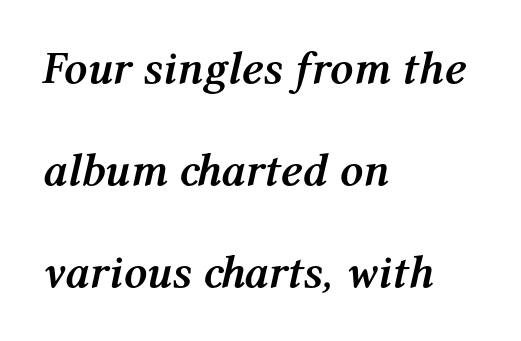
The face used here is rendered with its standard letterfit. The designer dialed line spacing up above the default. Strokes here are thick enough to call this a true bold. The passage shown is not underscored anywhere. Here the designer chose a conventional face with non-uniform glyph widths.
